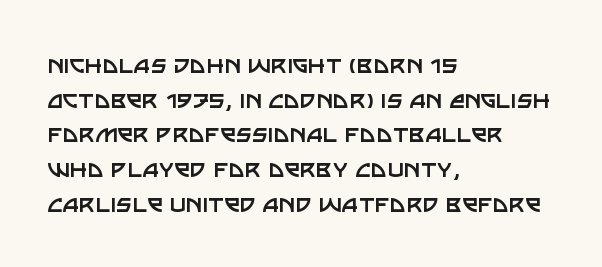
{"serif": "no", "italic": "no", "bold": "no", "weight": "regular", "width": "normal", "stroke_contrast": "low", "x_height": "large", "monospaced": "no", "underline": "no", "align": "left", "line_spacing_ratio": 1.24, "letter_spacing": "normal", "letter_spacing_em": 0.0, "glyph_px": 28}
